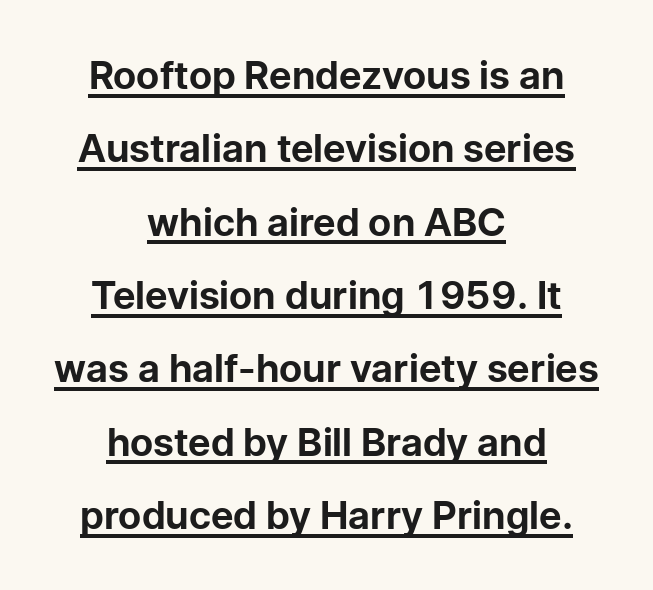
{"serif": "no", "italic": "no", "bold": "yes", "weight": "bold", "width": "normal", "stroke_contrast": "low", "x_height": "medium", "monospaced": "no", "underline": "yes", "align": "center", "line_spacing_ratio": 1.88, "letter_spacing": "normal", "letter_spacing_em": 0.0, "glyph_px": 39}
